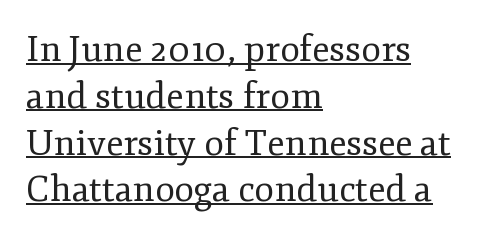
The characters display serif detailing at their extremities. If you drew a ruler down the left edge, every line would touch it. The line-height multiplier appears to be the usual default. Students, note that the glyphs here touch the page at normal intervals. Is this a fixed-width face? No — the glyphs have proportional, varying widths.
